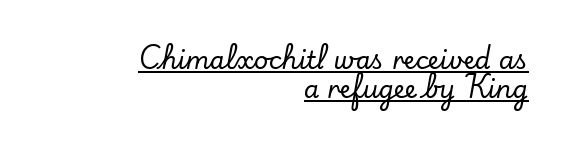
The image shows 25 px text type; set right-aligned, line spacing 1.17x, normal letter spacing, underlined.
